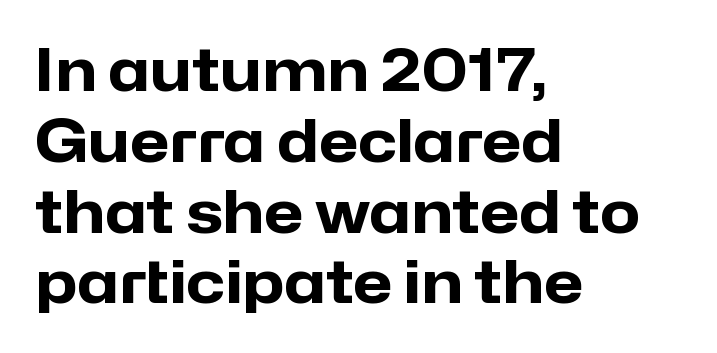
Bare-footed words on every line. Letterform terminals end flat and unadorned throughout the passage. Reading down the block, your eye returns to a fixed left position each line. These lines keep a tight, regular rhythm from letter to letter.
